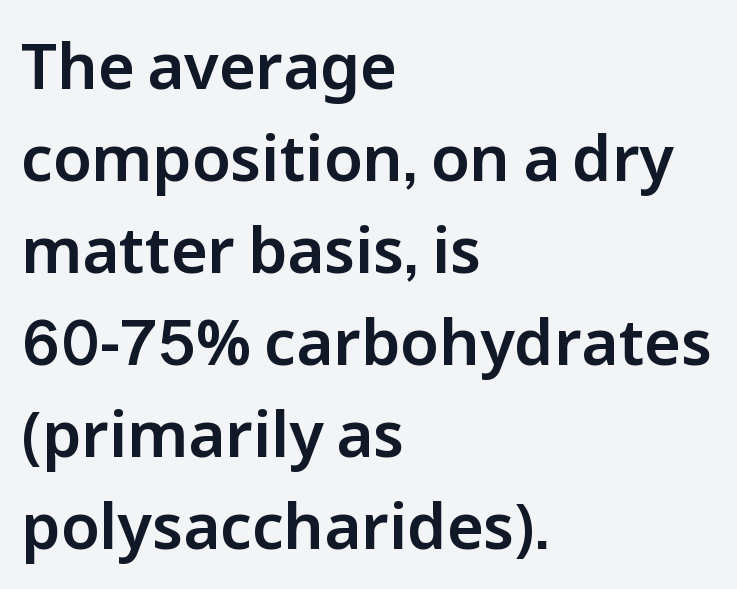
The face used here is proportionally spaced, like ordinary book or web type. Students, observe: this is what conventionally led text looks like. The font family rendered here belongs to the sans-serif group. The typesetter chose a ragged-right arrangement here. In terms of letterspacing, this is plain default setting. Do the letters lean? They stand straight.
